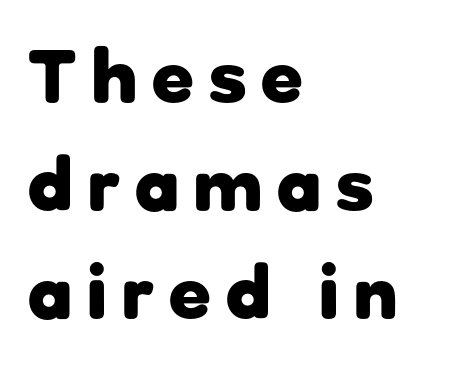
The image shows 76 px heavy sans-serif type, upright; set left-aligned, normal line spacing (1.42x), unusually wide letter spacing (+0.2 em), not underlined; low stroke contrast and a medium x-height.
